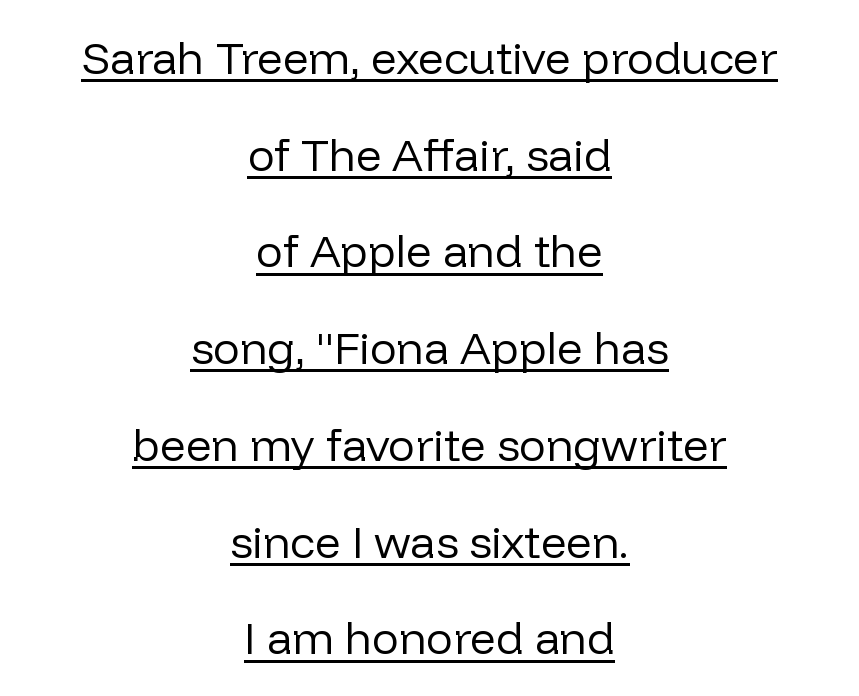
Q: Is the text bold? A: No.
Q: Is the text italic (slanted)? A: No, it is upright.
Q: Is the typeface a serif or a sans-serif typeface? A: Sans-serif.
Q: Is the text underlined? A: Yes.
Q: How is the paragraph aligned? A: Centered.
Q: Is the spacing between letters normal or unusually wide? A: Normal.
Q: Is the spacing between lines tight, normal or loose? A: Loose.
Q: Width (condensed, normal, or wide)? A: Normal.
Q: Stroke contrast? A: Low.
Q: x-height? A: Medium.
Q: Monospaced? A: No.
